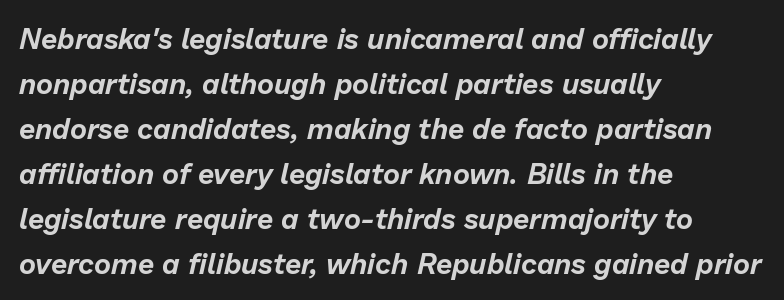
The image shows 29 px text type, italic (leaning right); set left-aligned, normal line spacing (1.55x), normal letter spacing, not underlined; low stroke contrast and a medium x-height.
